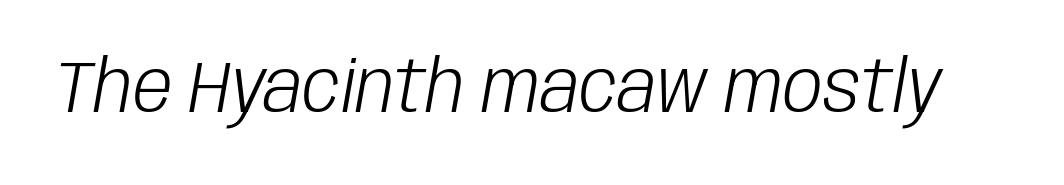
The font is comparable to plain body text, perhaps lighter. This sample has the flowing, uneven cadence of proportional lettering. Nobody drew a line under any word here. Italic: yes, the glyphs are oblique.
